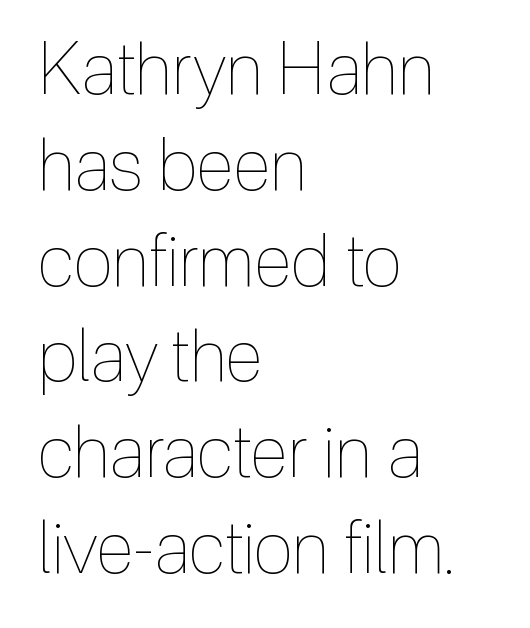
{"italic": "no", "bold": "no", "weight": "thin", "width": "condensed", "x_height": "medium", "monospaced": "no", "underline": "no", "align": "left", "line_spacing": "normal", "line_spacing_ratio": 1.33, "letter_spacing": "normal", "letter_spacing_em": 0.0, "glyph_px": 72}
